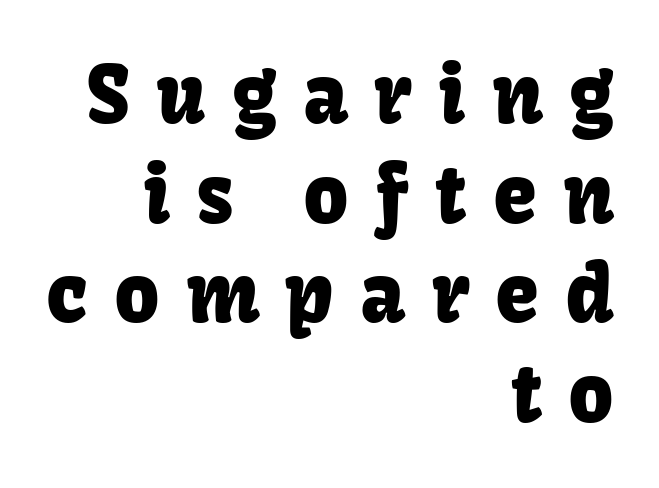
The image shows 79 px sans-serif type, upright; set right-aligned, normal line spacing (1.26x), unusually wide letter spacing (+0.33 em), not underlined; low stroke contrast and a medium x-height.
